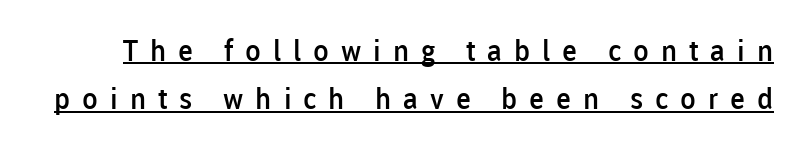
How would I describe the line gaps? Plain and ordinary. Nothing sits at the stroke ends, so this counts as sans-serif. This sample has the flowing, uneven cadence of proportional lettering. Honestly, the underline is the first thing you notice here. Slightly chunky letters — semibold, I'd say, not full bold. The tracking reads as deliberately expanded to a designer's eye.
